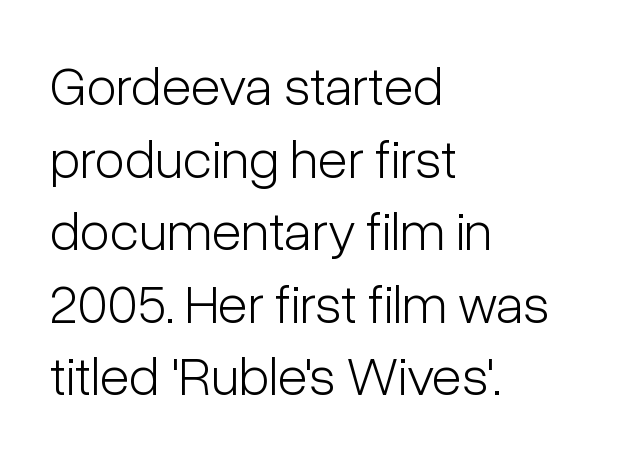
Q: Is the text bold? A: No.
Q: Is the text italic (slanted)? A: No, it is upright.
Q: Is the typeface a serif or a sans-serif typeface? A: Sans-serif.
Q: Is the text underlined? A: No.
Q: How is the paragraph aligned? A: Left-aligned.
Q: Is the spacing between letters normal or unusually wide? A: Normal.
Q: Is the spacing between lines tight, normal or loose? A: Normal.
Q: Width (condensed, normal, or wide)? A: Condensed.
Q: Stroke contrast? A: Low.
Q: x-height? A: Medium.
Q: Monospaced? A: No.
